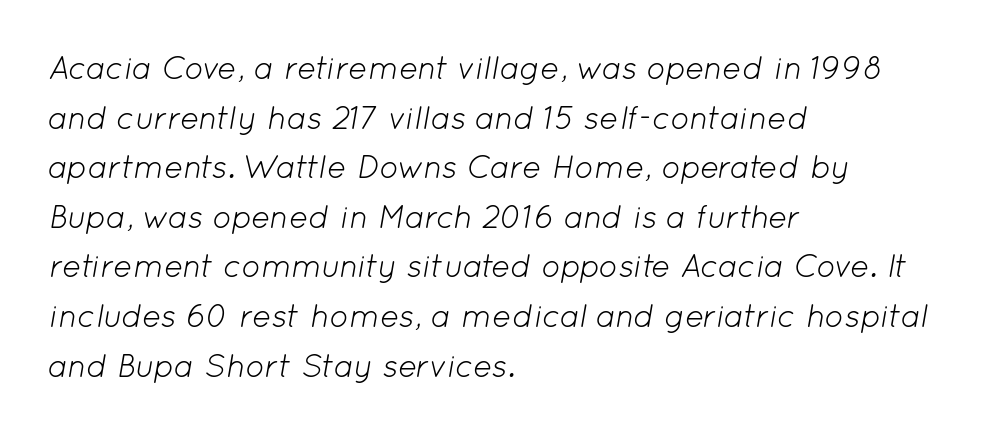
Looks like regular typesetting: each glyph gets only the width it needs. A typesetter would mark this as italic. Leftover space on each line is placed entirely after the last word. Students, note that the glyphs here touch the page at normal intervals. Weight class: somewhere from thin through regular.
